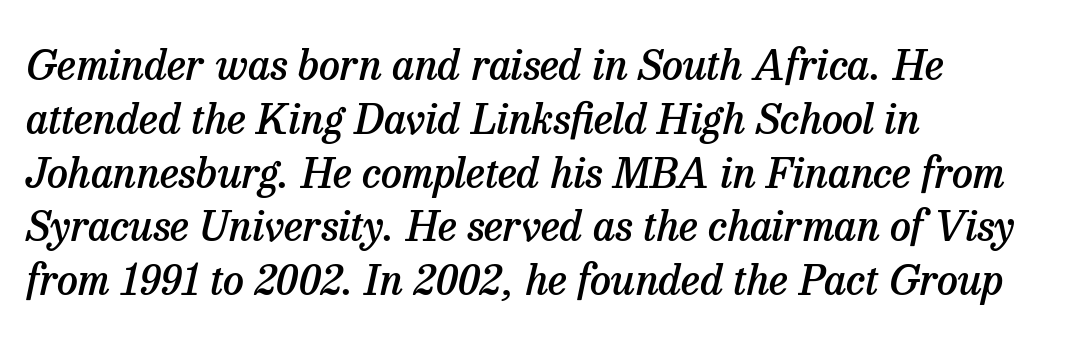
{"serif": "yes", "italic": "yes", "lean": "right", "slant_degrees": 13, "bold": "semi", "weight": "semibold", "width": "normal", "stroke_contrast": "low", "x_height": "medium", "monospaced": "no", "underline": "no", "align": "left", "line_spacing": "normal", "line_spacing_ratio": 1.28, "letter_spacing": "normal", "letter_spacing_em": 0.0, "glyph_px": 42}
